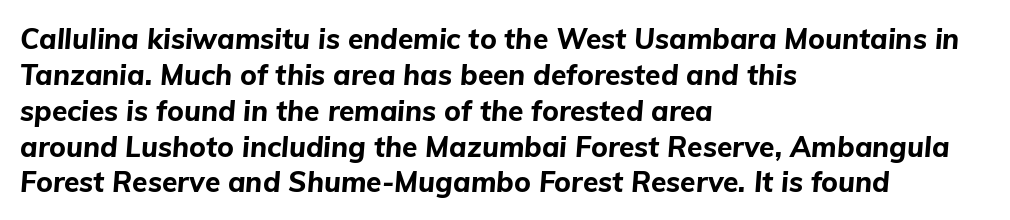
The image shows 28 px bold type, italic (leaning right); set left-aligned, normal line spacing (1.28x), normal letter spacing, not underlined; low stroke contrast and a medium x-height.
